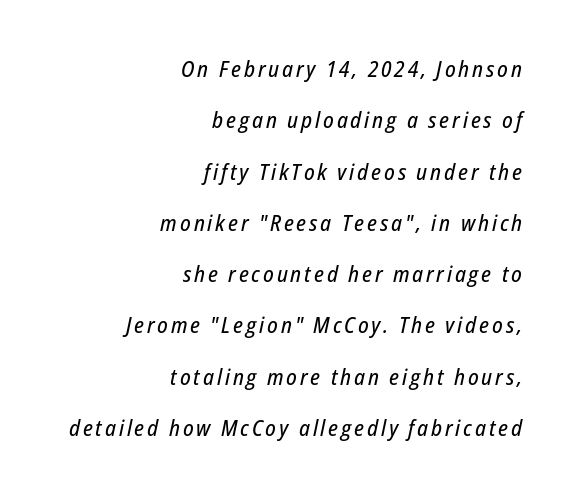
The image shows 22 px text type, italic (leaning right); set right-aligned, loose line spacing (2.33x), not underlined.
